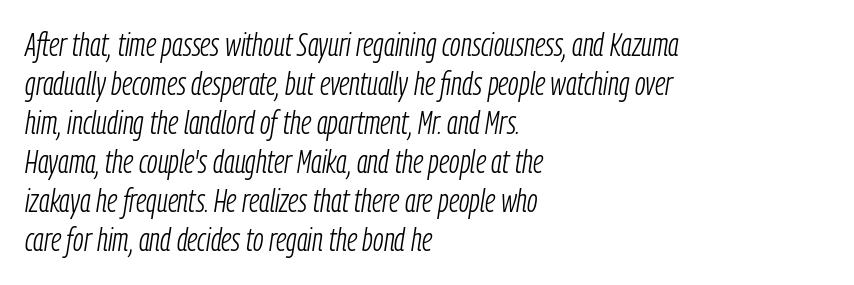
{"italic": "yes", "lean": "right", "slant_degrees": 9, "bold": "no", "weight": "light", "width": "condensed", "stroke_contrast": "low", "x_height": "medium", "monospaced": "no", "underline": "no", "align": "left", "line_spacing_ratio": 1.22, "letter_spacing": "normal", "letter_spacing_em": 0.0, "glyph_px": 32}
